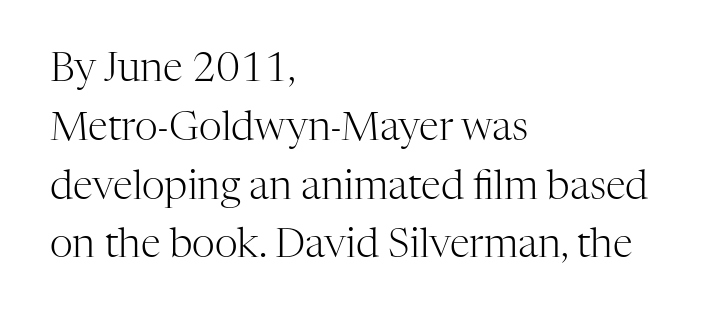
{"serif": "yes", "italic": "no", "bold": "no", "weight": "light", "width": "normal", "stroke_contrast": "high", "x_height": "medium", "monospaced": "no", "underline": "no", "align": "left", "line_spacing": "normal", "line_spacing_ratio": 1.47, "letter_spacing": "normal", "letter_spacing_em": 0.0, "glyph_px": 40}
